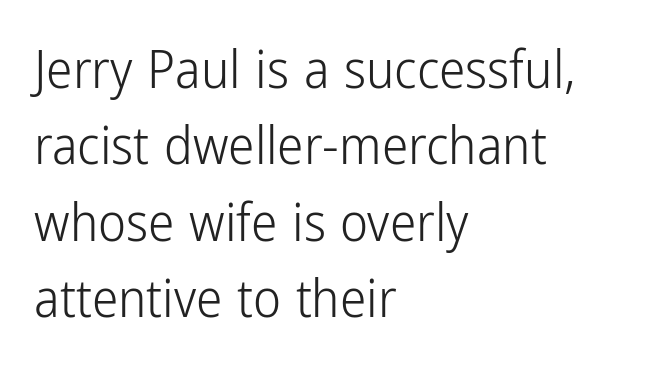
Q: Is the text bold? A: No.
Q: Is the text italic (slanted)? A: No, it is upright.
Q: Is the typeface a serif or a sans-serif typeface? A: Sans-serif.
Q: Is the text underlined? A: No.
Q: How is the paragraph aligned? A: Left-aligned.
Q: Is the spacing between letters normal or unusually wide? A: Normal.
Q: Is the spacing between lines tight, normal or loose? A: Normal.
Q: Width (condensed, normal, or wide)? A: Condensed.
Q: Stroke contrast? A: Low.
Q: x-height? A: Medium.
Q: Monospaced? A: No.
